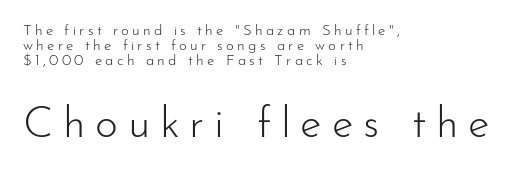
Q: Is the text bold? A: No.
Q: Is the text italic (slanted)? A: No, it is upright.
Q: Is the typeface a serif or a sans-serif typeface? A: Sans-serif.
Q: Is the text underlined? A: No.
Q: How is the paragraph aligned? A: Left-aligned.
Q: Is the spacing between letters normal or unusually wide? A: Unusually wide.
Q: Is the spacing between lines tight, normal or loose? A: Tight.
Q: Which block of text is set in a larger size, the first (top) or the second (bottom)? A: The second (bottom) one.
Q: Width (condensed, normal, or wide)? A: Normal.
Q: Stroke contrast? A: Low.
Q: x-height? A: Small.
Q: Monospaced? A: No.
